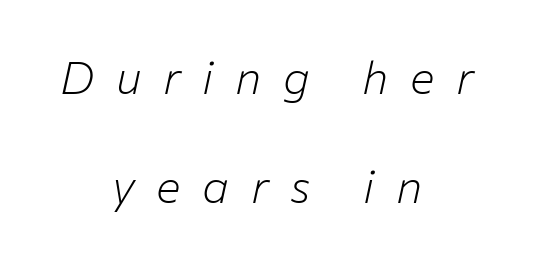
Does extra space separate the letters? Yes, quite a lot of it. Check the space under the baseline: it is left empty. This reads as an unemphasized weight, regular at the heaviest. This sample has the flowing, uneven cadence of proportional lettering.
